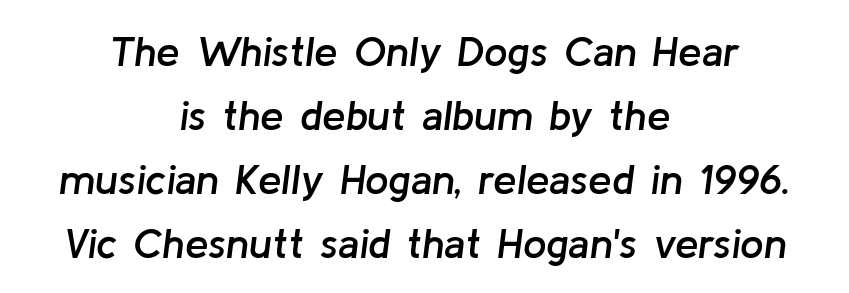
The image shows 42 px semibold type, italic (leaning right); set centered, normal line spacing (1.52x), normal letter spacing, not underlined; low stroke contrast and a medium x-height.
